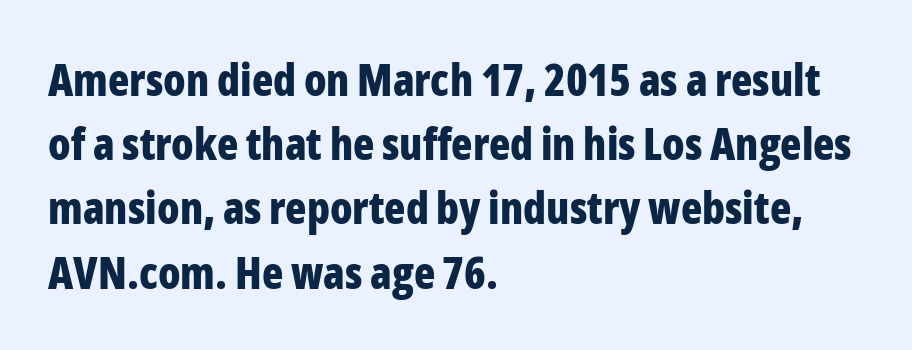
The image shows 44 px bold, condensed sans-serif type, upright; set left-aligned, normal line spacing (1.46x), normal letter spacing, not underlined; low stroke contrast and a medium x-height.
